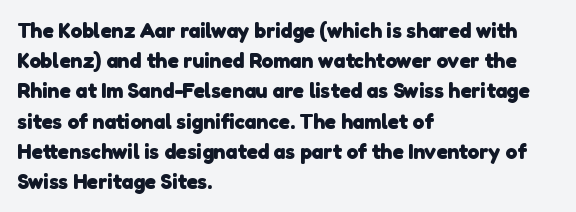
There is no visible air inserted between adjacent glyphs. The text block is weighted toward the left margin, trailing off unevenly rightward. Words float on clear page, feet unadorned. Vertical spacing — default. Students, this is bold: see how much ink each stroke carries.
